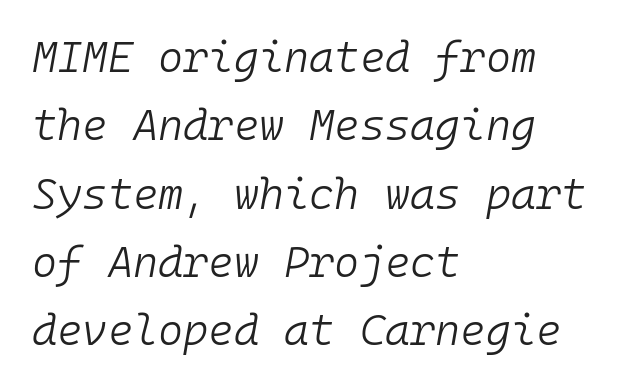
{"italic": "yes", "lean": "right", "slant_degrees": 10, "bold": "no", "weight": "light", "width": "normal", "stroke_contrast": "low", "x_height": "medium", "monospaced": "yes", "underline": "no", "align": "left", "line_spacing": "normal", "line_spacing_ratio": 1.59, "letter_spacing": "normal", "letter_spacing_em": 0.0, "glyph_px": 43}
